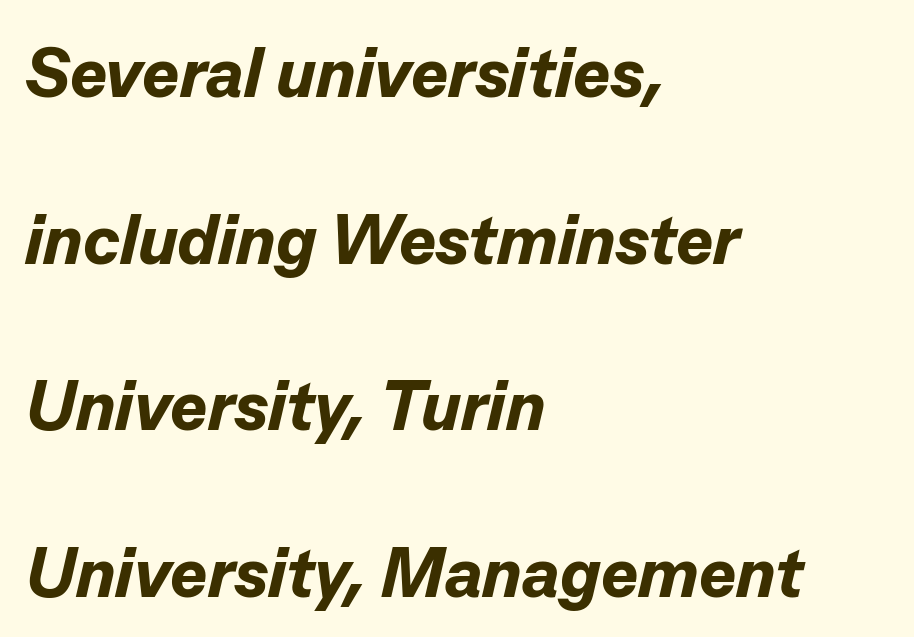
Q: Is the text bold? A: Yes.
Q: Is the text italic (slanted)? A: Yes, it leans right by about 13 degrees.
Q: Is the text underlined? A: No.
Q: How is the paragraph aligned? A: Left-aligned.
Q: Is the spacing between letters normal or unusually wide? A: Normal.
Q: Is the spacing between lines tight, normal or loose? A: Loose.
Q: Width (condensed, normal, or wide)? A: Normal.
Q: Stroke contrast? A: Low.
Q: x-height? A: Medium.
Q: Monospaced? A: No.
